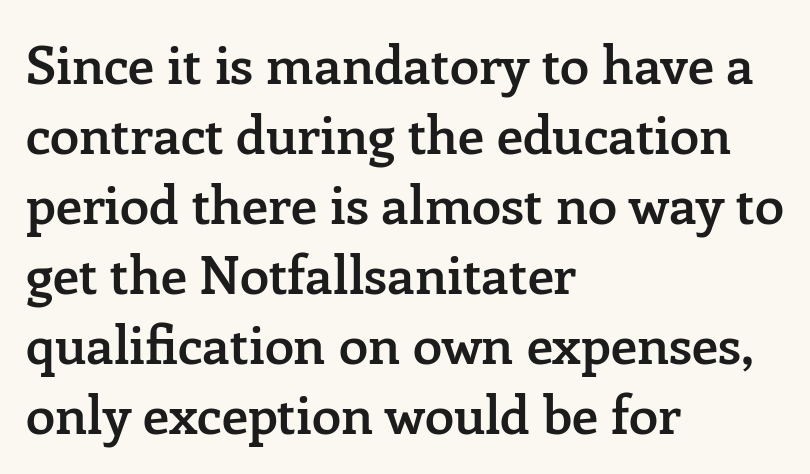
The image shows 53 px semibold serif type, upright; set left-aligned, normal line spacing (1.32x), normal letter spacing, not underlined; low stroke contrast and a medium x-height.
